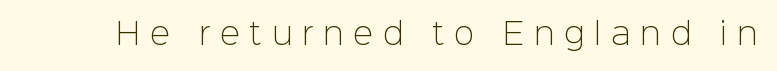
The image shows 30 px light sans-serif type, upright; set unusually wide letter spacing (+0.33 em), not underlined; low stroke contrast and a medium x-height.
